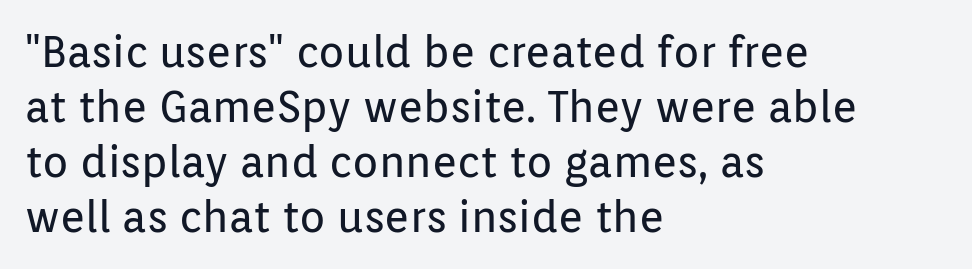
The image shows 43 px regular-weight sans-serif type, upright; set left-aligned, normal line spacing (1.28x), normal letter spacing, not underlined; low stroke contrast and a medium x-height.
